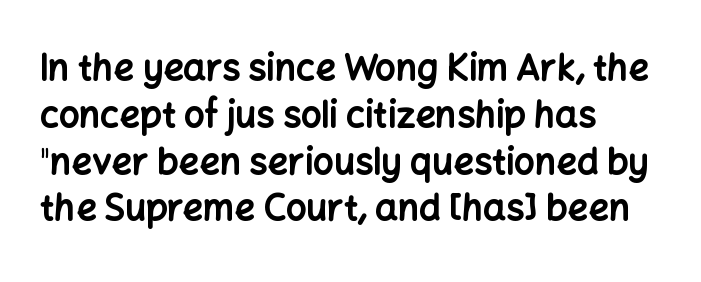
This sample uses plain, unmodified letter spacing. The paragraph shown leans on its left margin. The rendering shows plain stroke endings on the letterforms — a sans-serif design. Lines of text with bare space underneath. What weight is shown? A full bold with thick strokes. The rows are spaced the way most documents space them.
